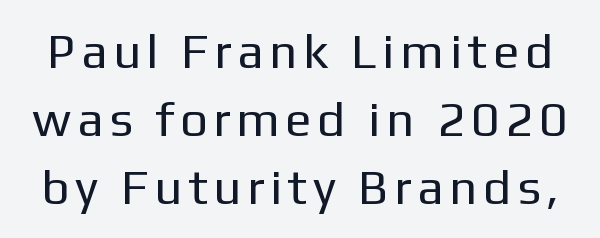
{"serif": "no", "italic": "no", "bold": "no", "weight": "regular", "width": "normal", "stroke_contrast": "low", "x_height": "medium", "monospaced": "no", "underline": "no", "line_spacing": "normal", "line_spacing_ratio": 1.39, "glyph_px": 49}
